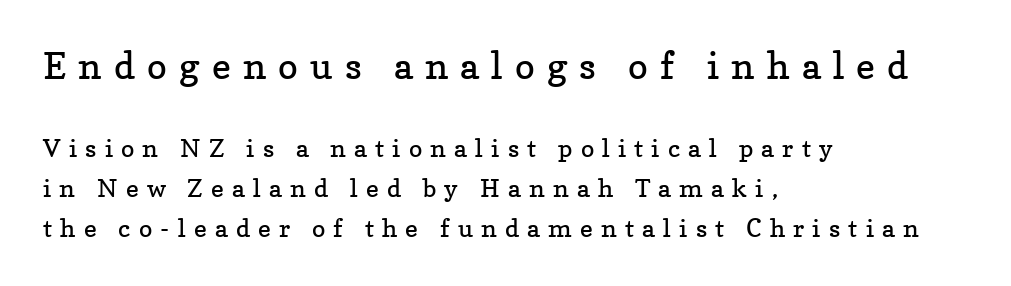
The image shows 37 px regular-weight serif type, upright; set left-aligned, normal line spacing (1.6x), unusually wide letter spacing (+0.33 em), not underlined; the first (top) block is 1.48x larger; low stroke contrast and a medium x-height.
